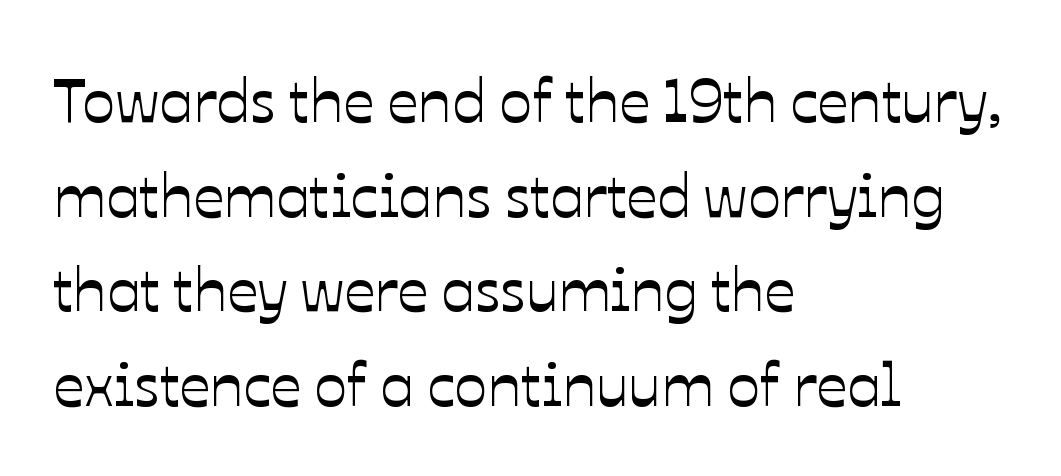
The text block is weighted toward the left margin, trailing off unevenly rightward. Default kerning and tracking; the words read as compact shapes. The specimen reads as upright at a glance. Do the characters align in a grid? No, the font is proportional. Unmarked baselines from the first word to the last.
